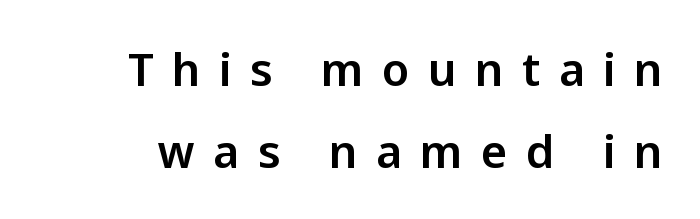
{"serif": "no", "italic": "no", "width": "normal", "stroke_contrast": "low", "x_height": "medium", "monospaced": "no", "underline": "no", "line_spacing_ratio": 1.82, "letter_spacing": "wide", "letter_spacing_em": 0.41, "glyph_px": 45}
